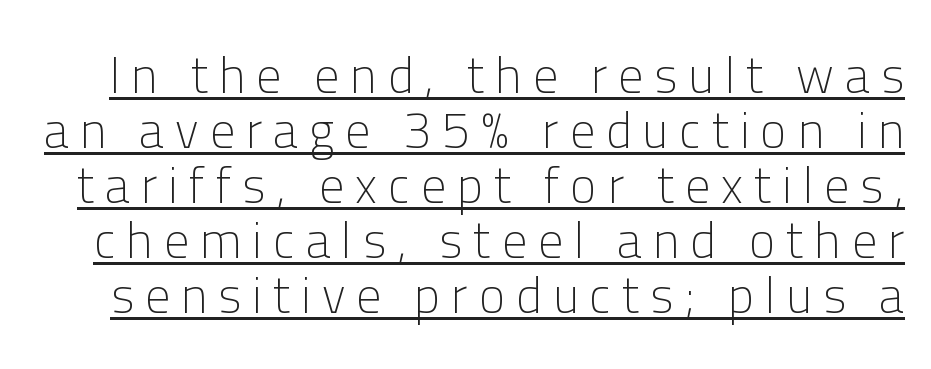
Q: Is the text bold? A: No.
Q: Is the text italic (slanted)? A: No, it is upright.
Q: Is the typeface a serif or a sans-serif typeface? A: Sans-serif.
Q: Is the text underlined? A: Yes.
Q: Is the spacing between letters normal or unusually wide? A: Unusually wide.
Q: Is the spacing between lines tight, normal or loose? A: Tight.
Q: Width (condensed, normal, or wide)? A: Normal.
Q: Stroke contrast? A: Low.
Q: x-height? A: Medium.
Q: Monospaced? A: No.
